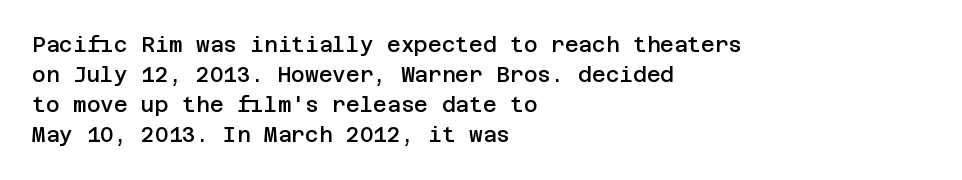
{"italic": "no", "bold": "semi", "underline": "no", "align": "left", "line_spacing": "normal", "line_spacing_ratio": 1.43, "letter_spacing": "normal", "letter_spacing_em": 0.0, "glyph_px": 21}
